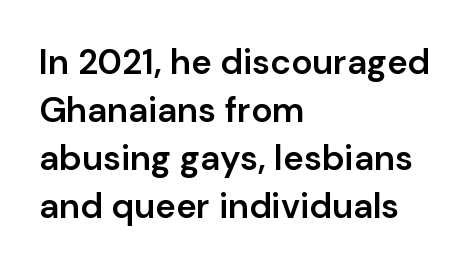
The image shows 35 px semibold sans-serif type, upright; set left-aligned, normal line spacing (1.37x), normal letter spacing, not underlined; low stroke contrast and a medium x-height.
